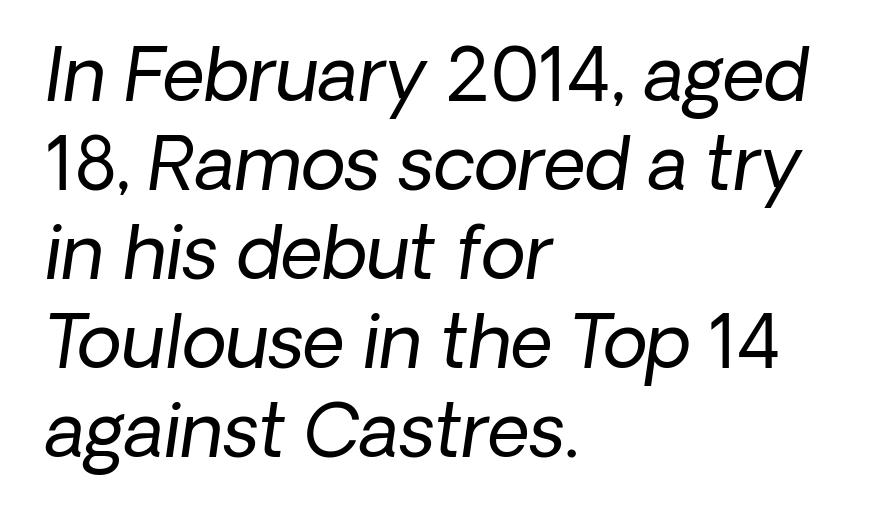
Classification — sans serif. A typesetter would call this proportional, since set widths differ per character. Typeset ragged right — the left edge is the straight one. Bare-footed words on every line.
